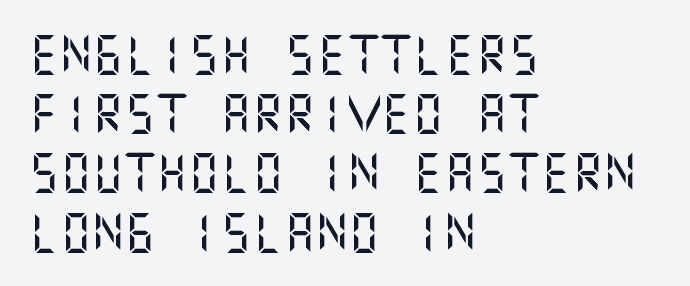
Does the leading feel generous? No, just average. Upright lettering throughout. If you drew a ruler down the left edge, every line would touch it. In terms of letterform style, serifs are entirely absent. The space directly below the letters is spotless.
